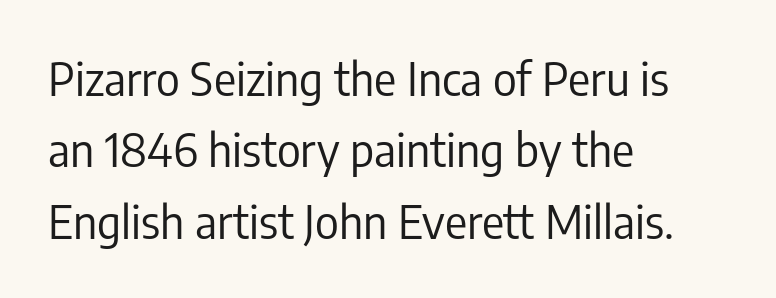
The image shows 46 px regular-weight, condensed sans-serif type, upright; set left-aligned, normal line spacing (1.55x), normal letter spacing, not underlined; low stroke contrast and a medium x-height.
